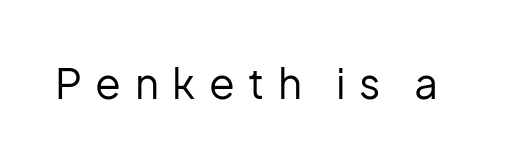
Q: Is the text bold? A: No.
Q: Is the text italic (slanted)? A: No, it is upright.
Q: Is the typeface a serif or a sans-serif typeface? A: Sans-serif.
Q: Is the text underlined? A: No.
Q: Is the spacing between letters normal or unusually wide? A: Unusually wide.
Q: Width (condensed, normal, or wide)? A: Normal.
Q: Stroke contrast? A: Low.
Q: x-height? A: Medium.
Q: Monospaced? A: No.
